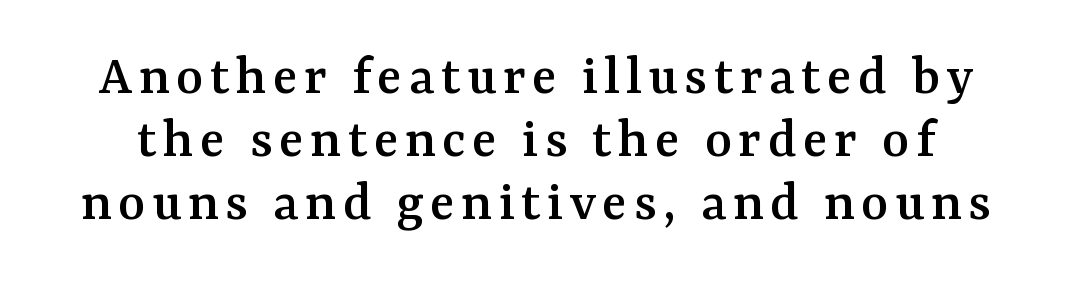
{"serif": "yes", "italic": "no", "width": "normal", "stroke_contrast": "medium", "x_height": "medium", "monospaced": "no", "underline": "no", "line_spacing": "tight", "line_spacing_ratio": 1.09, "glyph_px": 58}
